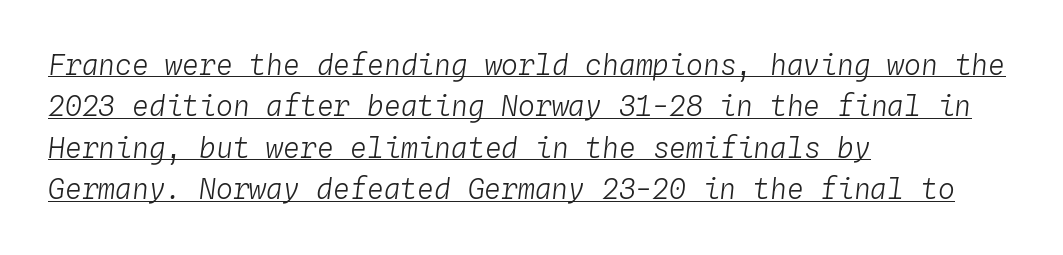
{"italic": "yes", "lean": "right", "slant_degrees": 4, "bold": "no", "weight": "light", "width": "normal", "stroke_contrast": "low", "x_height": "medium", "monospaced": "yes", "underline": "yes", "align": "left", "line_spacing": "normal", "line_spacing_ratio": 1.48, "letter_spacing": "normal", "letter_spacing_em": 0.0, "glyph_px": 28}
